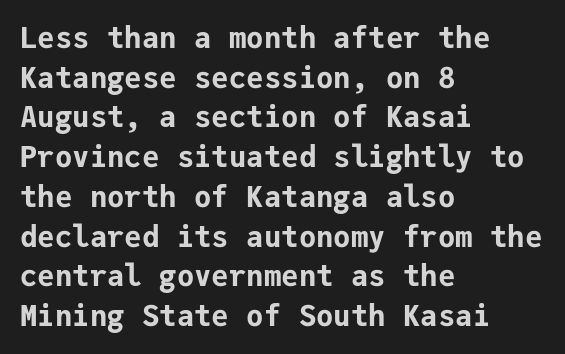
The image shows 29 px bold sans-serif type, upright, monospaced; set left-aligned, normal line spacing (1.37x), normal letter spacing, not underlined; low stroke contrast and a medium x-height.
